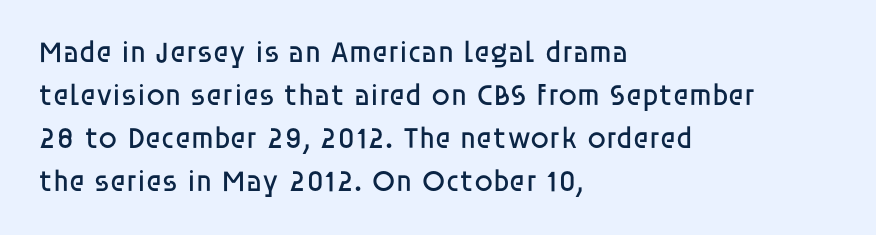
The image shows 30 px regular-weight sans-serif type, upright; set left-aligned, normal line spacing (1.43x), normal letter spacing, not underlined; low stroke contrast and a large x-height.
